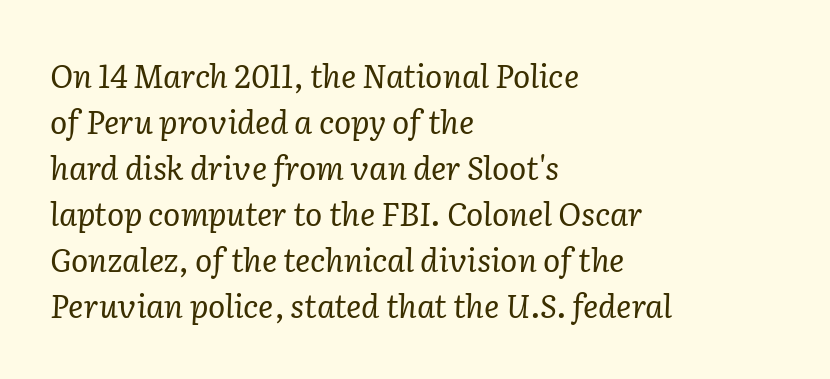
{"serif": "yes", "italic": "yes", "lean": "right", "slant_degrees": 2, "bold": "no", "weight": "regular", "width": "normal", "stroke_contrast": "low", "x_height": "medium", "monospaced": "no", "underline": "no", "align": "left", "line_spacing": "normal", "line_spacing_ratio": 1.44, "letter_spacing": "normal", "letter_spacing_em": 0.0, "glyph_px": 32}
